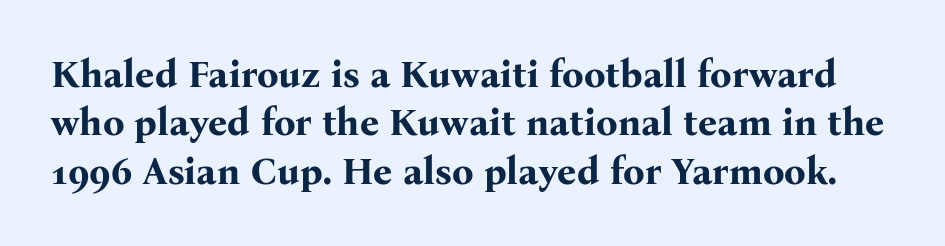
Is there any slant? The stems are plumb. The letters carry serifs — small finishing strokes at the ends of their stems. Honestly, the row spacing looks completely unremarkable. These words are printed bold, with thick strokes throughout. Descenders hang freely into open space.
